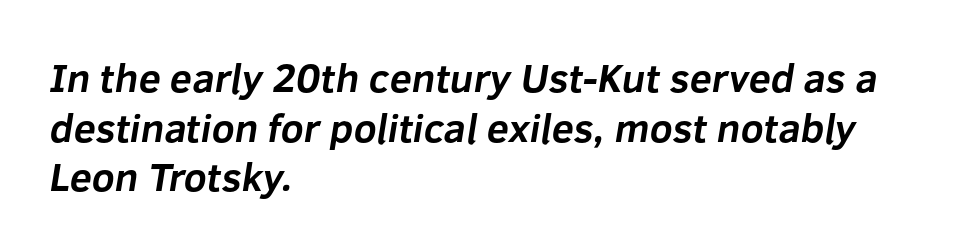
Q: Is the text bold? A: Yes.
Q: Is the typeface a serif or a sans-serif typeface? A: Sans-serif.
Q: Is the text underlined? A: No.
Q: How is the paragraph aligned? A: Left-aligned.
Q: Is the spacing between letters normal or unusually wide? A: Normal.
Q: Width (condensed, normal, or wide)? A: Normal.
Q: Stroke contrast? A: Low.
Q: x-height? A: Medium.
Q: Monospaced? A: No.
